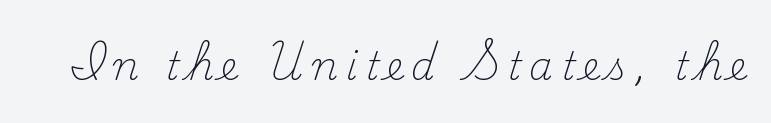
Q: Is the text bold? A: No.
Q: Is the text italic (slanted)? A: Yes.
Q: Is the typeface a serif or a sans-serif typeface? A: Serif.
Q: Is the text underlined? A: No.
Q: Is the spacing between letters normal or unusually wide? A: Unusually wide.
Q: Width (condensed, normal, or wide)? A: Normal.
Q: Stroke contrast? A: Medium.
Q: x-height? A: Small.
Q: Monospaced? A: No.
